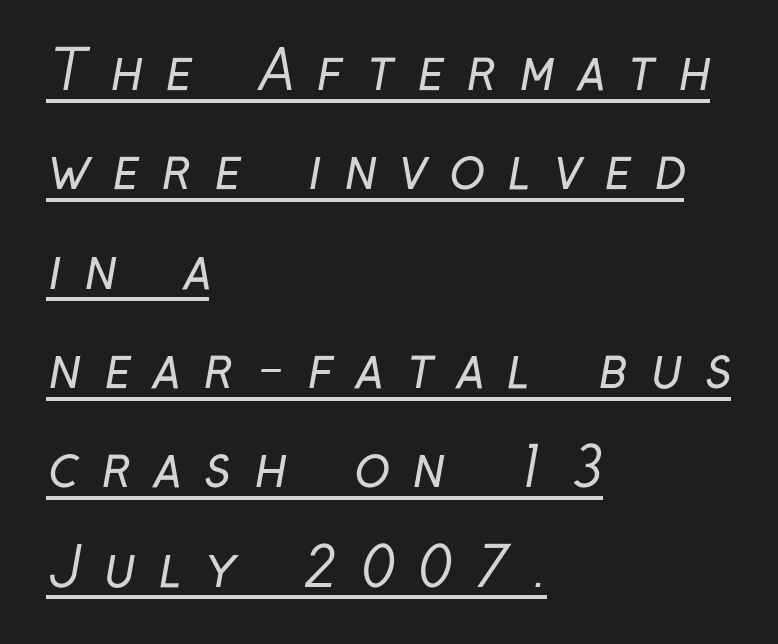
The image shows 54 px regular-weight, condensed sans-serif type; set left-aligned, line spacing 1.84x, unusually wide letter spacing (+0.42 em), underlined; low stroke contrast and a medium x-height.
